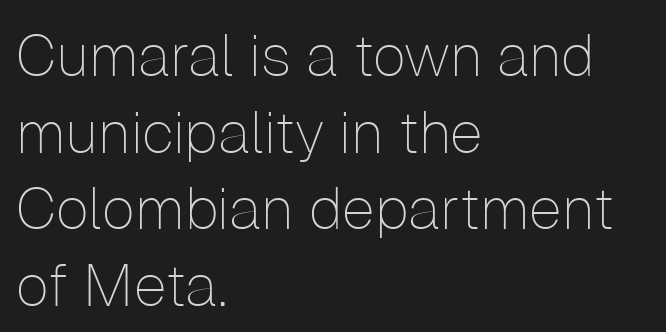
Letters have the restrained weight of plain body copy at most. This is sans-serif lettering, the kind often seen on screens and signage. Here the glyphs are tracked normally, forming tight word shapes. Each new line begins a customary step beneath the previous one.
